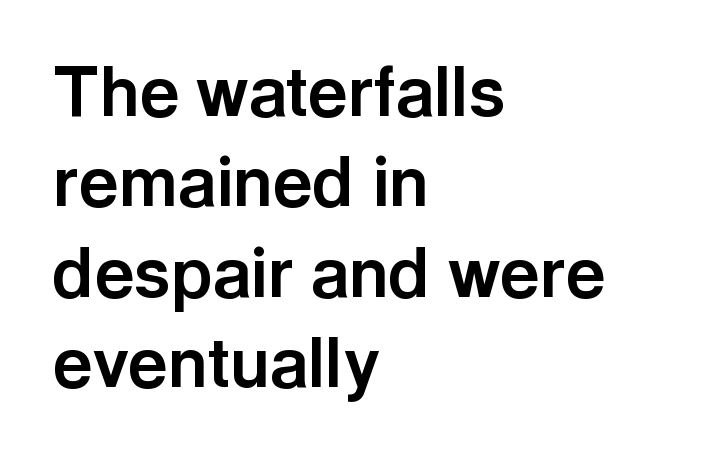
{"serif": "no", "italic": "no", "bold": "yes", "weight": "bold", "width": "normal", "x_height": "medium", "monospaced": "no", "underline": "no", "align": "left", "line_spacing": "normal", "line_spacing_ratio": 1.31, "letter_spacing": "normal", "letter_spacing_em": 0.0, "glyph_px": 69}
